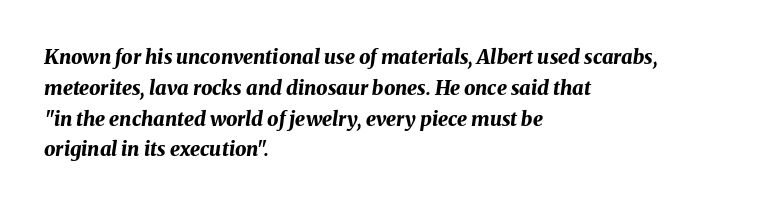
{"italic": "yes", "lean": "right", "slant_degrees": 8, "bold": "yes", "underline": "no", "align": "left", "line_spacing": "normal", "line_spacing_ratio": 1.54, "letter_spacing": "normal", "letter_spacing_em": 0.0, "glyph_px": 20}
